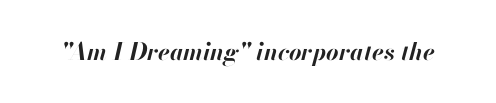
{"italic": "yes", "lean": "right", "slant_degrees": 13, "bold": "yes", "underline": "no", "letter_spacing": "normal", "letter_spacing_em": 0.0, "glyph_px": 24}
